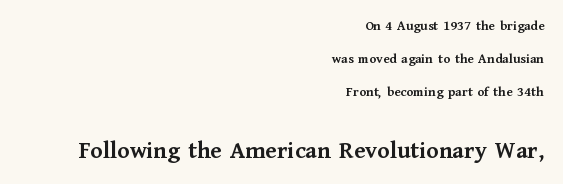
The image shows 25 px bold type, upright; set right-aligned, loose line spacing (2.35x), normal letter spacing, not underlined; the second (bottom) block is 1.79x larger.
